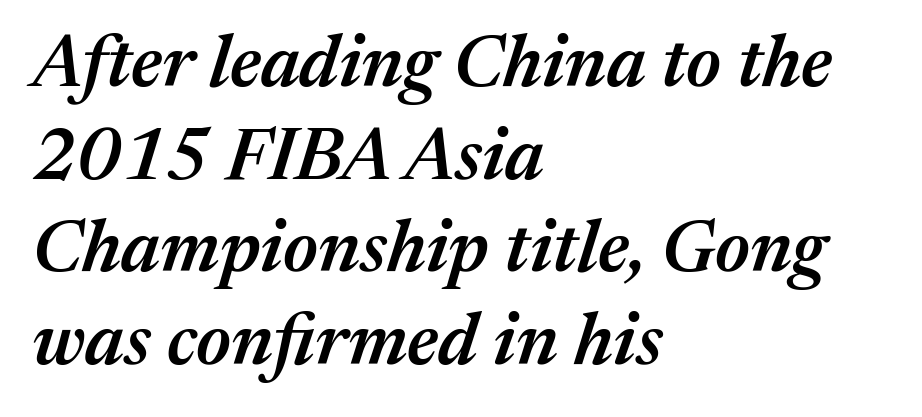
The image shows 73 px semibold type, italic (leaning right); set left-aligned, normal line spacing (1.27x), normal letter spacing, not underlined; medium stroke contrast and a medium x-height.
